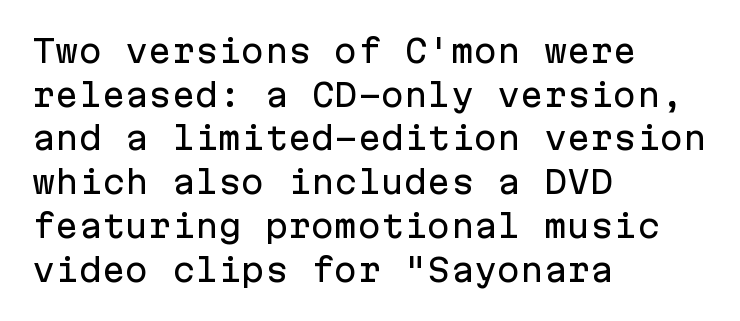
The image shows 31 px sans-serif type, upright, monospaced; set left-aligned, normal line spacing (1.41x), normal letter spacing, not underlined; low stroke contrast and a medium x-height.
